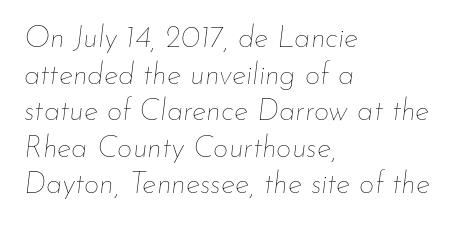
Q: Is the text bold? A: No.
Q: Is the text italic (slanted)? A: Yes, it leans right by about 7 degrees.
Q: Is the text underlined? A: No.
Q: How is the paragraph aligned? A: Left-aligned.
Q: Is the spacing between letters normal or unusually wide? A: Normal.
Q: Width (condensed, normal, or wide)? A: Normal.
Q: Stroke contrast? A: Low.
Q: x-height? A: Small.
Q: Monospaced? A: No.
